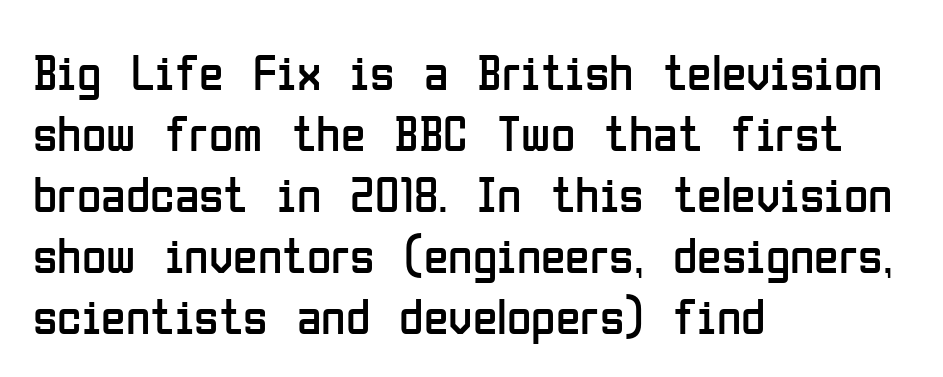
Q: Is the text bold? A: No.
Q: Is the text italic (slanted)? A: No, it is upright.
Q: Is the typeface a serif or a sans-serif typeface? A: Sans-serif.
Q: Is the text underlined? A: No.
Q: How is the paragraph aligned? A: Left-aligned.
Q: Is the spacing between letters normal or unusually wide? A: Normal.
Q: Width (condensed, normal, or wide)? A: Condensed.
Q: Stroke contrast? A: Low.
Q: x-height? A: Medium.
Q: Monospaced? A: No.
